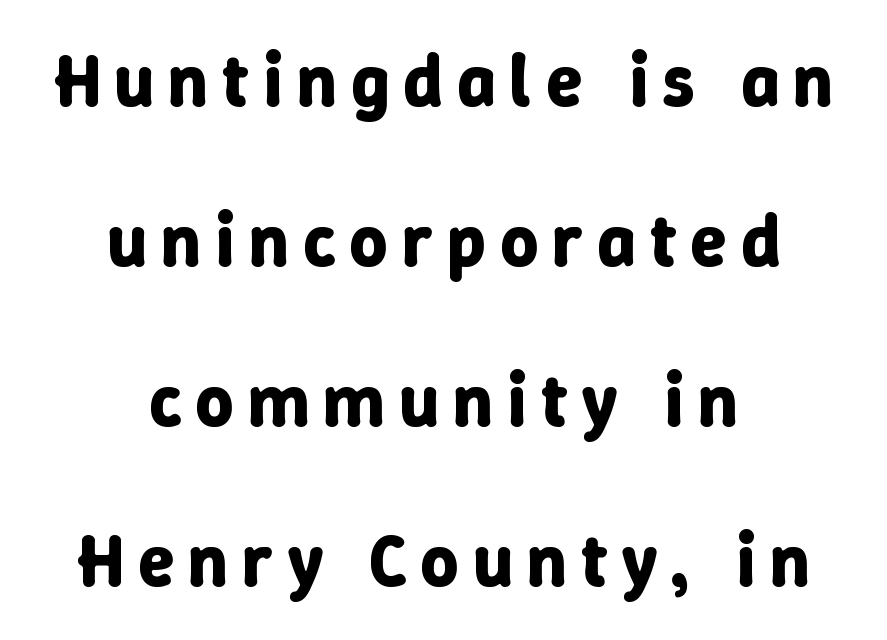
Nope, not italic — everything's standing straight. Decoration check: the copy has no underline. Note the varied advance widths — an 'i' is clearly narrower than an 'm'. Rows of type keep a wide berth in the vertical direction. Does the copy run flush right? No — it is centered line by line.
